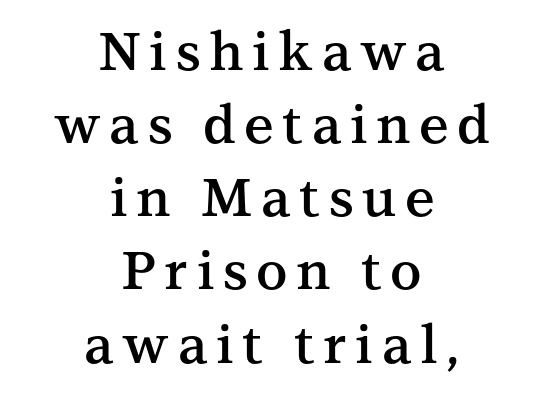
Short and long lines alike share a common midpoint. The rendering shows small feet on the letterforms — a serif design. You could not count columns in this text — the font is proportionally spaced. This is moderately heavy type, rendered in semibold. What's the leading like? Ordinary, nothing unusual. A roman cut, with each character standing at attention.
